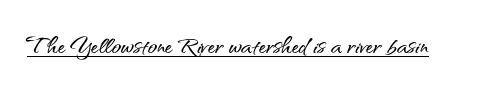
{"serif": "no", "width": "normal", "stroke_contrast": "medium", "x_height": "small", "monospaced": "no", "underline": "yes", "letter_spacing": "normal", "letter_spacing_em": 0.0, "glyph_px": 31}
